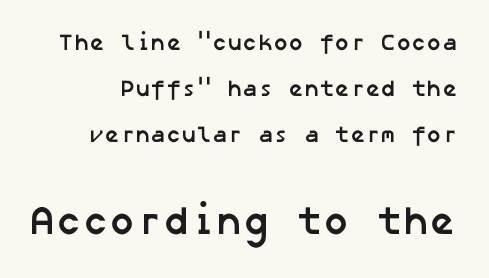
The area under the type is left untouched. A great deal of white space separates one row of letters from the next. Nope, no serifs anywhere on these letters. Letter spacing: default.
